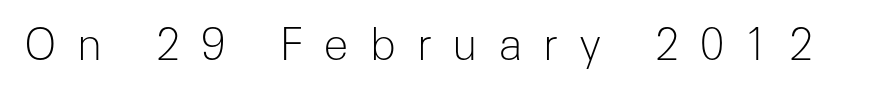
The image shows 43 px light sans-serif type, upright; set unusually wide letter spacing (+0.48 em), not underlined; low stroke contrast and a medium x-height.
